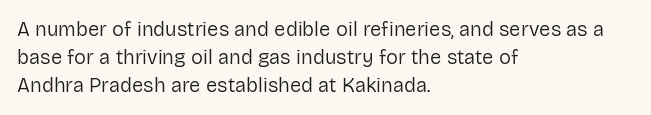
Q: Is the text bold? A: No.
Q: Is the text italic (slanted)? A: No, it is upright.
Q: Is the text underlined? A: No.
Q: How is the paragraph aligned? A: Left-aligned.
Q: Is the spacing between letters normal or unusually wide? A: Normal.
Q: Is the spacing between lines tight, normal or loose? A: Normal.
